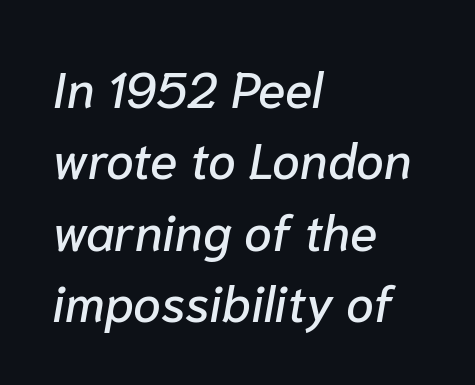
Designer's note — italics engaged. Looks like regular typesetting: each glyph gets only the width it needs. Spacing between characters is what you'd get straight out of the box. Each row of text sits above clean, open space. Teacher's note: observe the even left margin — that is flush-left alignment. Each new line begins a customary step beneath the previous one.
